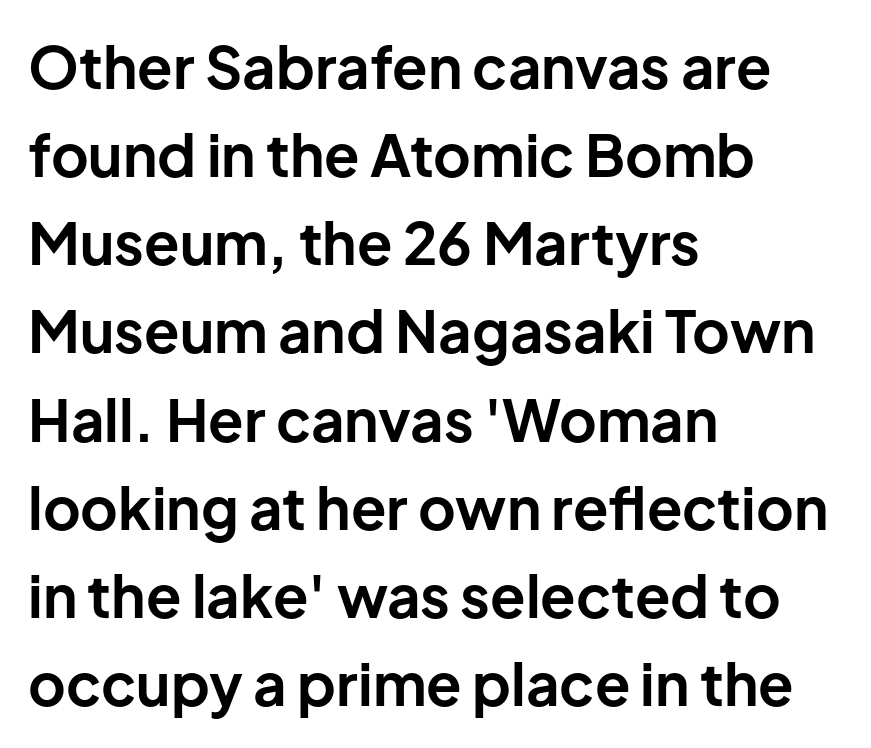
A normal amount of white space separates one row of letters from the next. Varying glyph widths throughout — classic text-font behaviour. This rendering leaves character spacing at its baseline value. The compositor pushed each line to the left boundary. Do the letters lean? They stand straight. Serif or sans? Sans — the stroke terminals are bare.
